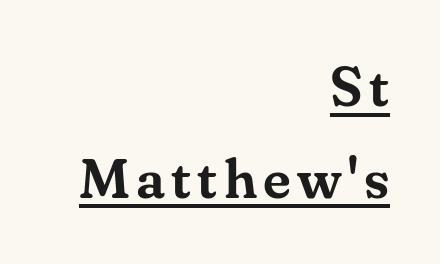
Q: Is the text italic (slanted)? A: No, it is upright.
Q: Is the typeface a serif or a sans-serif typeface? A: Serif.
Q: Is the text underlined? A: Yes.
Q: How is the paragraph aligned? A: Right-aligned.
Q: Is the spacing between lines tight, normal or loose? A: Normal.
Q: Width (condensed, normal, or wide)? A: Normal.
Q: Stroke contrast? A: Medium.
Q: x-height? A: Small.
Q: Monospaced? A: No.
